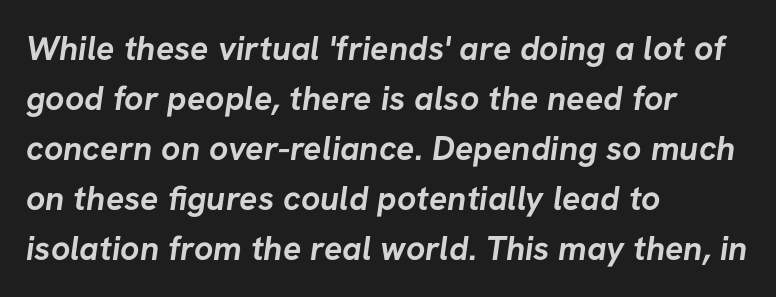
The image shows 34 px semibold sans-serif type; set left-aligned, normal line spacing (1.47x), normal letter spacing, not underlined; low stroke contrast and a medium x-height.
